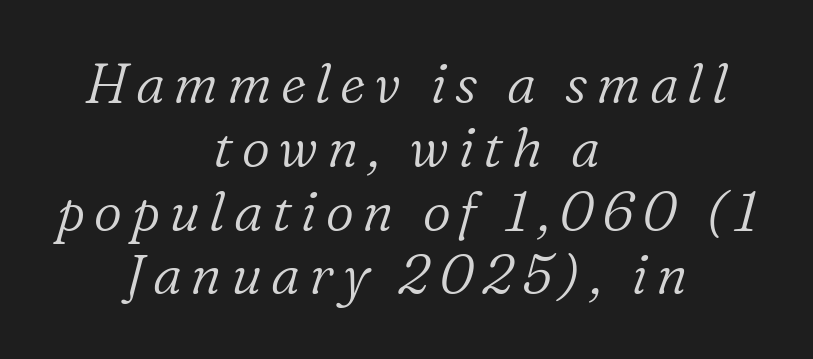
Q: Is the text bold? A: No.
Q: Is the text italic (slanted)? A: Yes, it leans right by about 16 degrees.
Q: Is the typeface a serif or a sans-serif typeface? A: Serif.
Q: Is the text underlined? A: No.
Q: How is the paragraph aligned? A: Centered.
Q: Width (condensed, normal, or wide)? A: Normal.
Q: Stroke contrast? A: Low.
Q: x-height? A: Medium.
Q: Monospaced? A: No.
